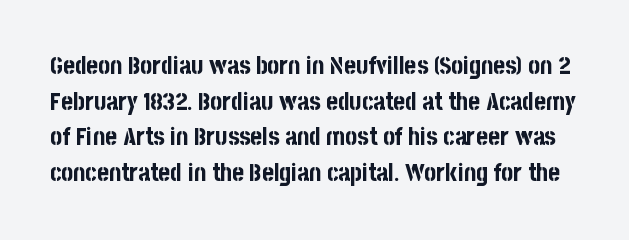
The image shows 25 px bold type, upright; set normal line spacing (1.43x), normal letter spacing, not underlined.
